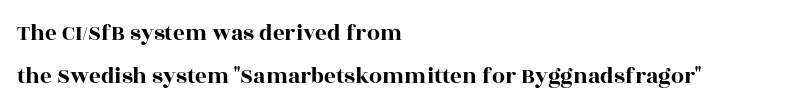
{"italic": "no", "underline": "no", "align": "left", "line_spacing_ratio": 1.89, "letter_spacing": "normal", "letter_spacing_em": 0.0, "glyph_px": 23}
